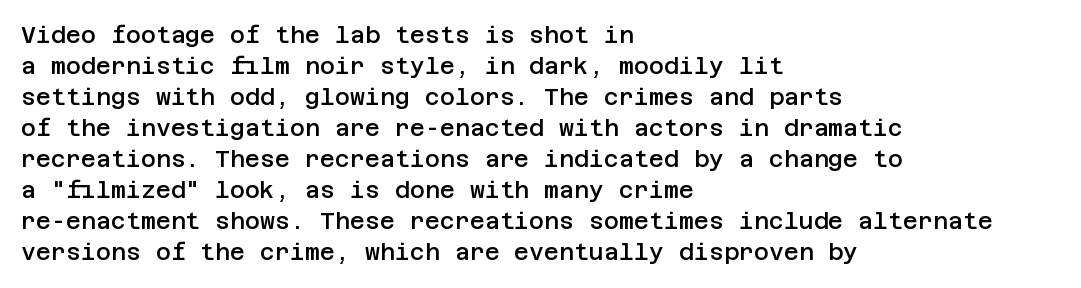
A bare baseline throughout the passage. The gaps between neighbouring characters are ordinary and unremarkable. These lines were composed using upright roman letters. Honestly, the row spacing looks completely unremarkable. In terms of weight, the rendering is demibold, just under bold. The typesetter chose a ragged-right arrangement here.
